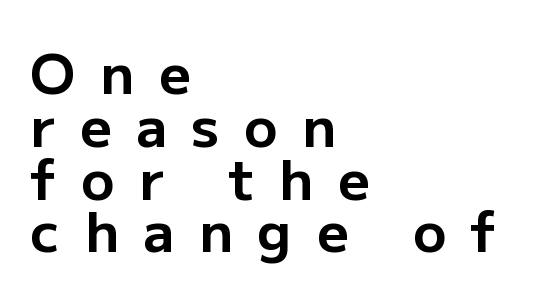
This sample is left-justified, so line endings fall wherever the words run out. Each row of text sits above clean, open space. The text was rendered using a sans face with plain stroke endings. This is roman type, the default non-slanted kind. Emphasis by weight is at full strength: bold. A typesetter would call this proportional, since set widths differ per character.
